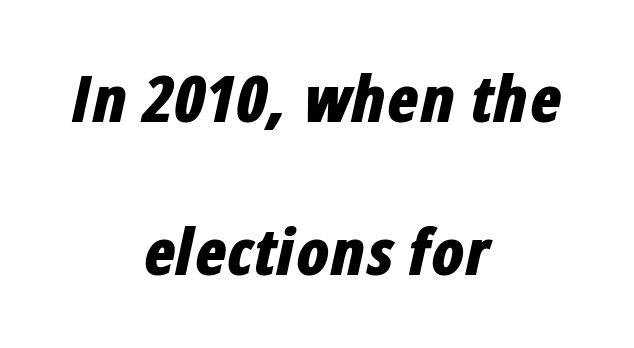
Q: Is the text bold? A: Yes.
Q: Is the text italic (slanted)? A: Yes, it leans right by about 12 degrees.
Q: Is the text underlined? A: No.
Q: How is the paragraph aligned? A: Centered.
Q: Is the spacing between letters normal or unusually wide? A: Normal.
Q: Is the spacing between lines tight, normal or loose? A: Loose.
Q: Width (condensed, normal, or wide)? A: Condensed.
Q: Stroke contrast? A: Low.
Q: x-height? A: Medium.
Q: Monospaced? A: No.
